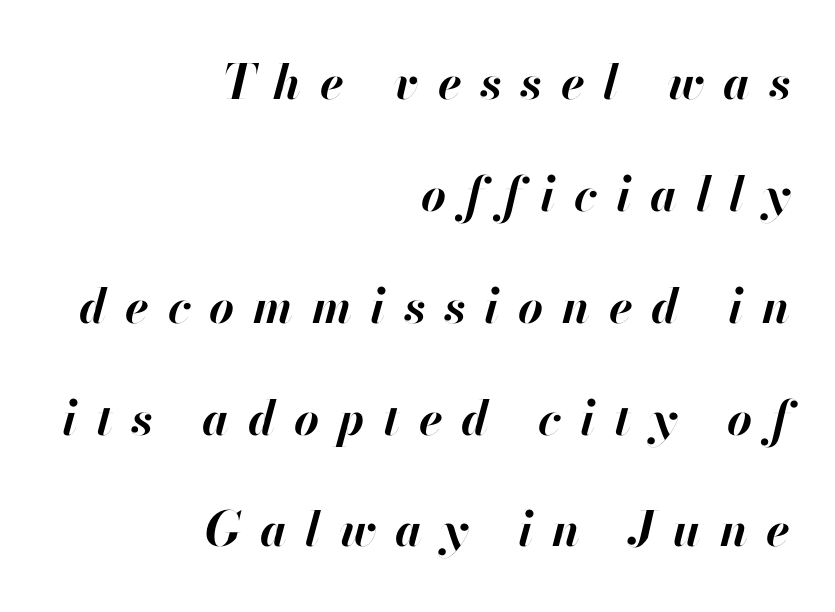
{"italic": "yes", "lean": "right", "slant_degrees": 13, "bold": "yes", "weight": "bold", "width": "normal", "stroke_contrast": "high", "x_height": "small", "monospaced": "no", "underline": "no", "align": "right", "line_spacing": "loose", "line_spacing_ratio": 2.33, "letter_spacing": "wide", "letter_spacing_em": 0.39, "glyph_px": 48}
